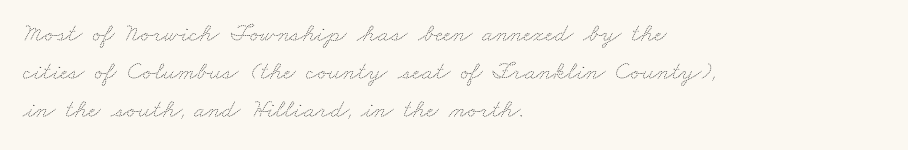
Q: Is the text bold? A: No.
Q: Is the text underlined? A: No.
Q: How is the paragraph aligned? A: Left-aligned.
Q: Is the spacing between letters normal or unusually wide? A: Normal.
Q: Is the spacing between lines tight, normal or loose? A: Normal.
